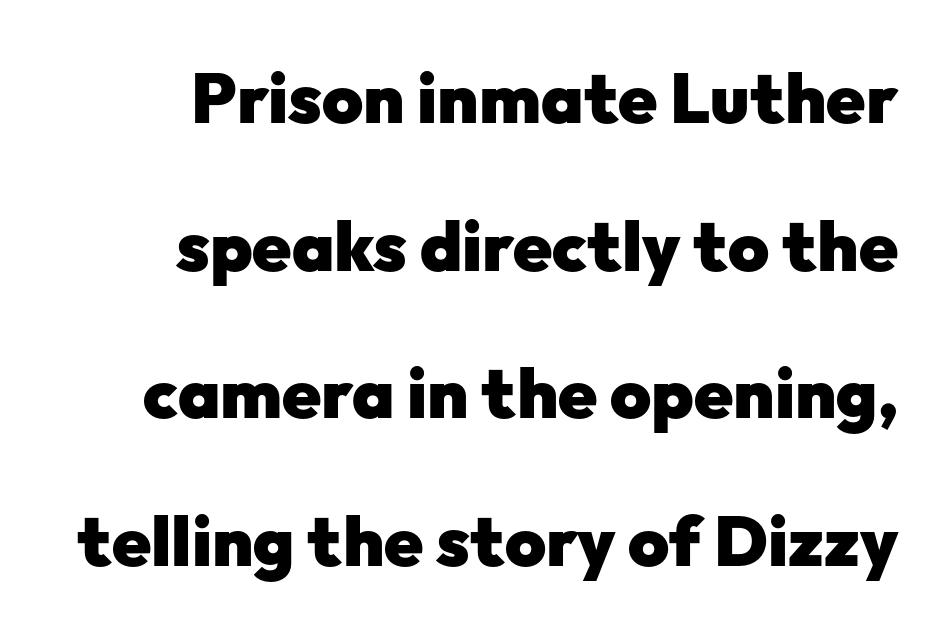
{"serif": "no", "italic": "no", "bold": "yes", "weight": "heavy", "width": "normal", "stroke_contrast": "low", "x_height": "medium", "monospaced": "no", "underline": "no", "line_spacing": "loose", "line_spacing_ratio": 2.11, "letter_spacing": "normal", "letter_spacing_em": 0.0, "glyph_px": 70}
